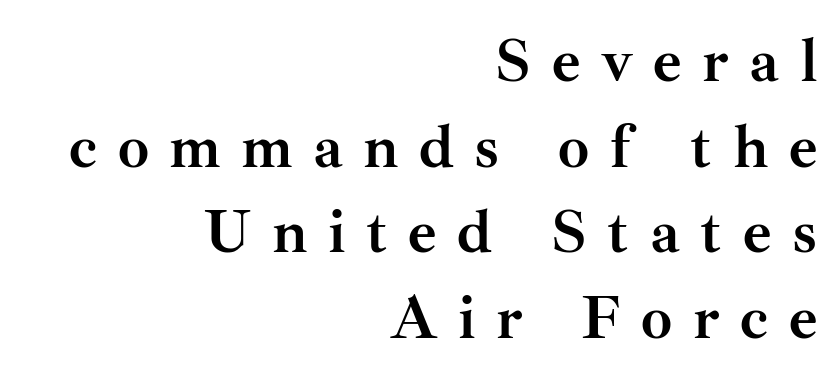
Q: Is the text bold? A: Yes.
Q: Is the text italic (slanted)? A: No, it is upright.
Q: Is the typeface a serif or a sans-serif typeface? A: Serif.
Q: Is the text underlined? A: No.
Q: How is the paragraph aligned? A: Right-aligned.
Q: Is the spacing between letters normal or unusually wide? A: Unusually wide.
Q: Is the spacing between lines tight, normal or loose? A: Normal.
Q: Width (condensed, normal, or wide)? A: Normal.
Q: Stroke contrast? A: Medium.
Q: x-height? A: Small.
Q: Monospaced? A: No.
